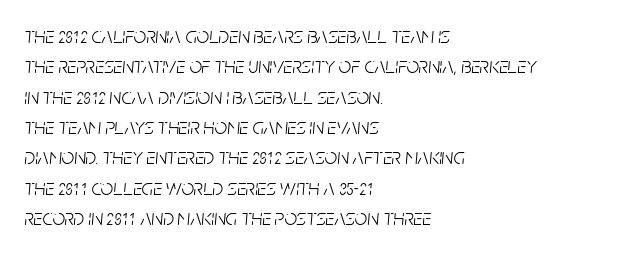
The image shows 22 px text type, italic (leaning right); set left-aligned, normal line spacing (1.38x), normal letter spacing, not underlined.
